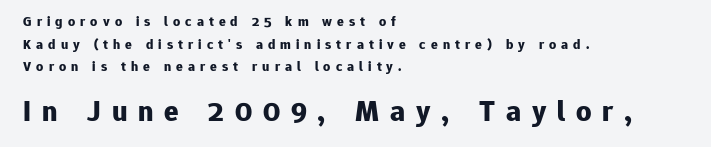
{"serif": "no", "italic": "no", "bold": "yes", "weight": "bold", "width": "normal", "stroke_contrast": "low", "x_height": "medium", "monospaced": "no", "underline": "no", "align": "left", "line_spacing": "normal", "line_spacing_ratio": 1.62, "letter_spacing": "wide", "letter_spacing_em": 0.36, "larger_block": "second", "size_ratio": 2.14, "glyph_px": 30}
